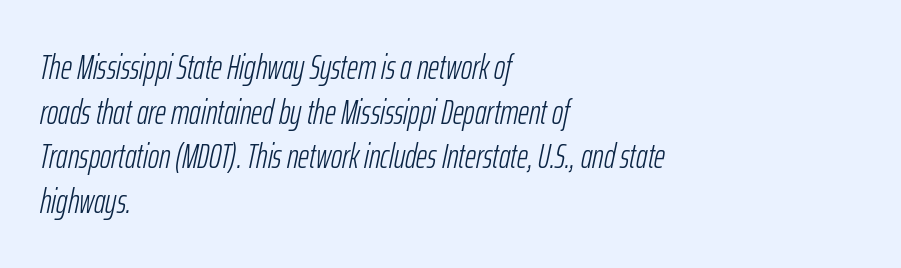
Q: Is the text bold? A: No.
Q: Is the text italic (slanted)? A: Yes, it leans right by about 12 degrees.
Q: Is the text underlined? A: No.
Q: How is the paragraph aligned? A: Left-aligned.
Q: Is the spacing between letters normal or unusually wide? A: Normal.
Q: Is the spacing between lines tight, normal or loose? A: Normal.
Q: Width (condensed, normal, or wide)? A: Condensed.
Q: Stroke contrast? A: Low.
Q: x-height? A: Medium.
Q: Monospaced? A: No.
